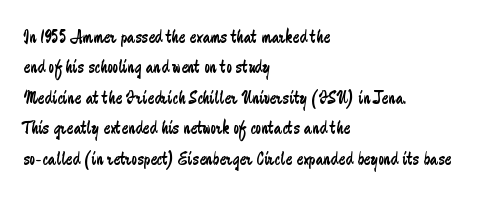
The typesetting does not lean heavy: it is not bold. Words appear dense and cohesive because spacing is normal. What's the leading like? Ordinary, nothing unusual. Glance below the letters and you will spot only blank space.
